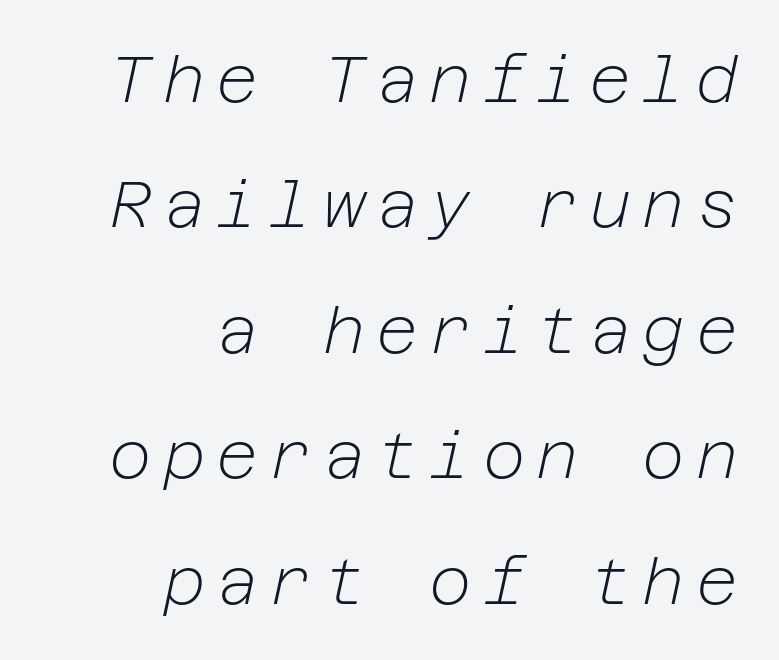
The image shows 65 px light type, italic (leaning right); set right-aligned, loose line spacing (1.93x), not underlined; low stroke contrast and a medium x-height.
